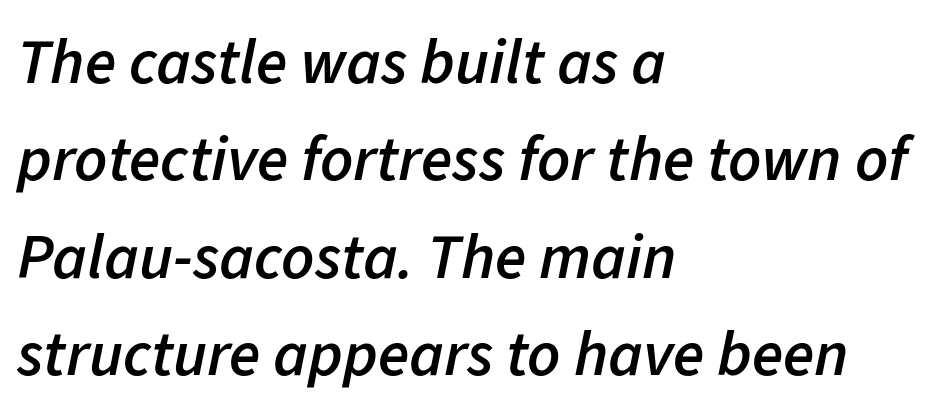
Q: Is the text bold? A: Semi-bold.
Q: Is the text italic (slanted)? A: Yes, it leans right by about 11 degrees.
Q: Is the text underlined? A: No.
Q: How is the paragraph aligned? A: Left-aligned.
Q: Is the spacing between letters normal or unusually wide? A: Normal.
Q: Is the spacing between lines tight, normal or loose? A: Normal.
Q: Width (condensed, normal, or wide)? A: Normal.
Q: Stroke contrast? A: Low.
Q: x-height? A: Medium.
Q: Monospaced? A: No.
